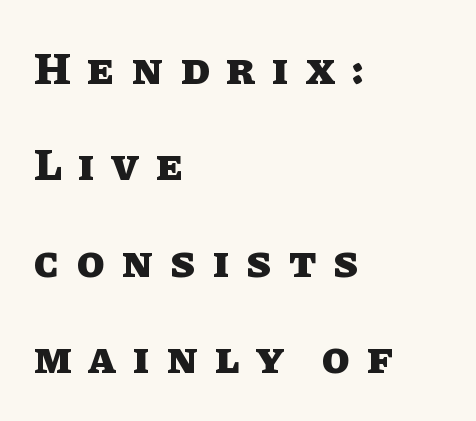
{"italic": "no", "bold": "yes", "weight": "heavy", "width": "normal", "stroke_contrast": "low", "x_height": "large", "monospaced": "no", "underline": "no", "align": "left", "line_spacing": "loose", "line_spacing_ratio": 2.14, "letter_spacing": "wide", "letter_spacing_em": 0.38, "glyph_px": 45}
